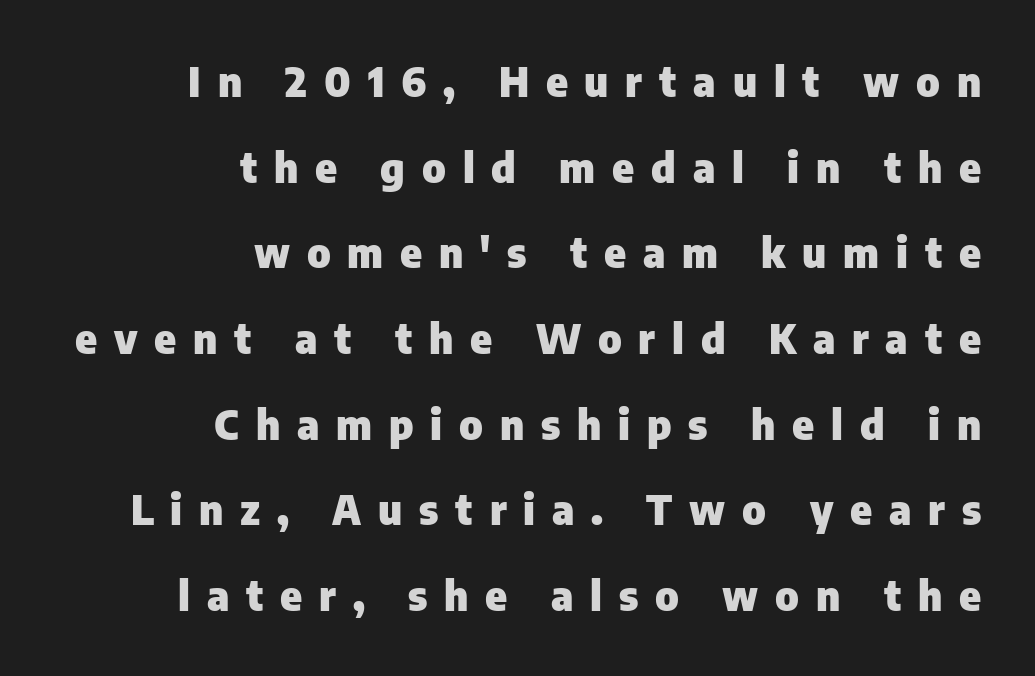
The image shows 41 px heavy sans-serif type, upright; set right-aligned, loose line spacing (2.09x), unusually wide letter spacing (+0.41 em), not underlined; low stroke contrast and a medium x-height.
